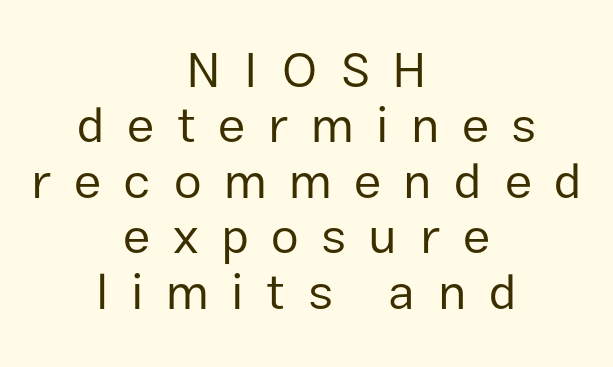
{"serif": "no", "italic": "no", "bold": "no", "weight": "regular", "width": "normal", "stroke_contrast": "low", "x_height": "medium", "monospaced": "no", "underline": "no", "align": "center", "line_spacing": "tight", "line_spacing_ratio": 1.11, "letter_spacing": "wide", "letter_spacing_em": 0.45, "glyph_px": 50}
